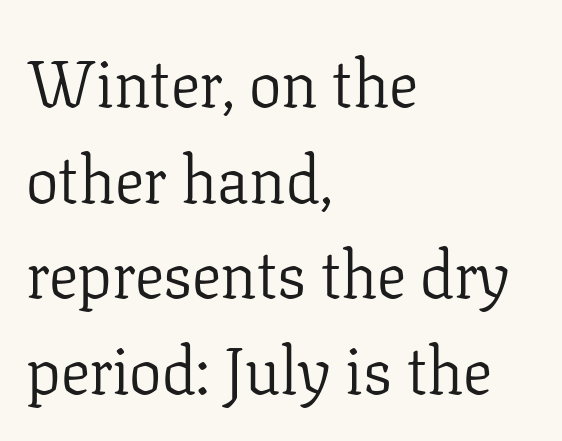
Rendered with straight, roman letterforms. Standard letterfit; no display-style spreading of the glyphs. Each row of text sits above clean, open space. Unlike a clean sans, this face finishes its strokes with serifs.
